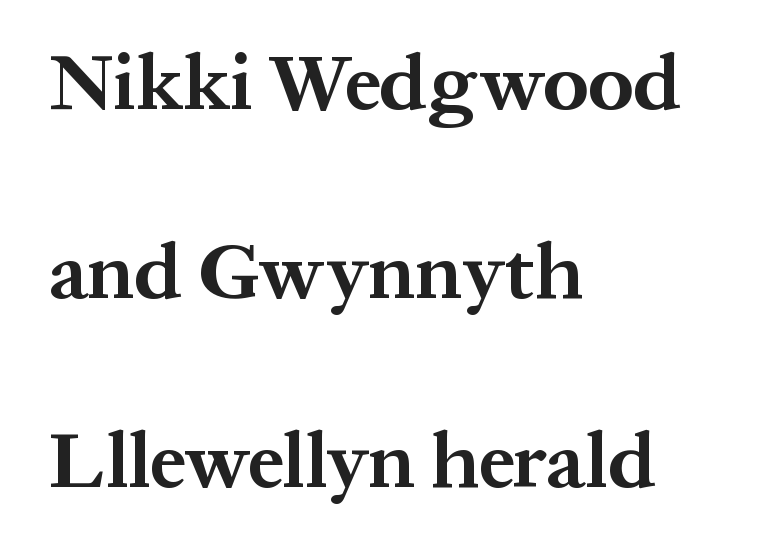
{"serif": "yes", "italic": "no", "bold": "yes", "weight": "bold", "width": "normal", "stroke_contrast": "medium", "x_height": "medium", "monospaced": "no", "underline": "no", "align": "left", "line_spacing": "loose", "line_spacing_ratio": 2.39, "letter_spacing": "normal", "letter_spacing_em": 0.0, "glyph_px": 79}
